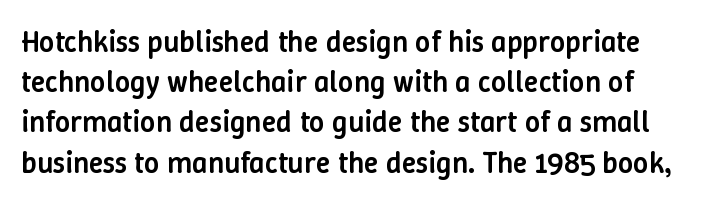
{"italic": "no", "bold": "semi", "weight": "semibold", "width": "normal", "stroke_contrast": "low", "x_height": "medium", "monospaced": "no", "underline": "no", "line_spacing": "normal", "line_spacing_ratio": 1.34, "letter_spacing": "normal", "letter_spacing_em": 0.0, "glyph_px": 30}
